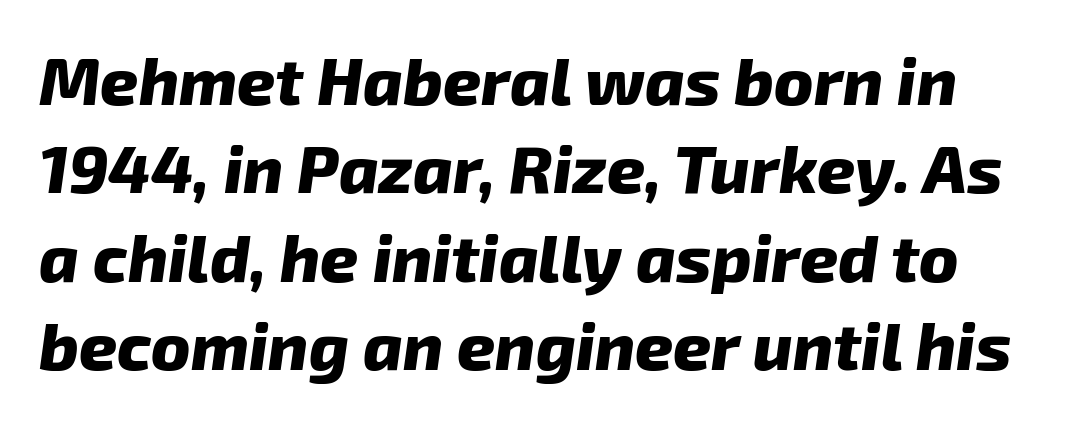
Nobody drew a line under any word here. How are the letters spaced? Ordinarily, with no added tracking. The sample has been set heavy, in full bold. Each letter keeps its own natural width here, so spacing adapts to shape.
